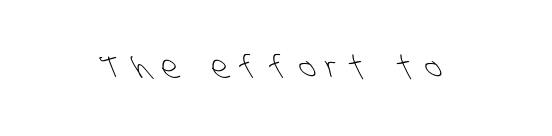
The image shows 31 px light, condensed sans-serif type; set unusually wide letter spacing (+0.37 em), not underlined; low stroke contrast and a large x-height.
